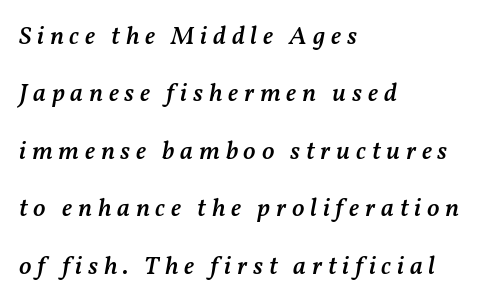
{"italic": "yes", "lean": "right", "slant_degrees": 11, "bold": "semi", "underline": "no", "align": "left", "line_spacing": "loose", "line_spacing_ratio": 2.21, "letter_spacing": "wide", "letter_spacing_em": 0.22, "glyph_px": 26}
